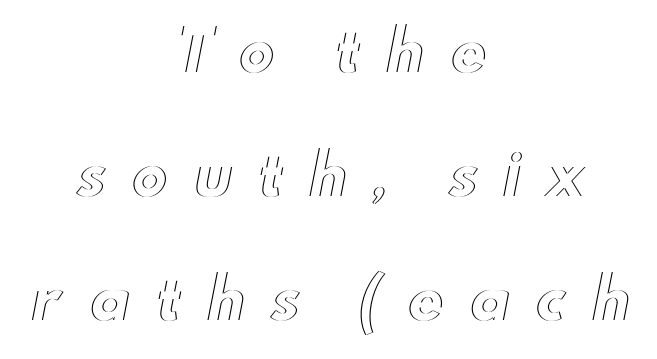
Q: Is the text italic (slanted)? A: Yes.
Q: Is the text underlined? A: No.
Q: How is the paragraph aligned? A: Centered.
Q: Is the spacing between letters normal or unusually wide? A: Unusually wide.
Q: Is the spacing between lines tight, normal or loose? A: Loose.
Q: Width (condensed, normal, or wide)? A: Wide.
Q: x-height? A: Small.
Q: Monospaced? A: No.
